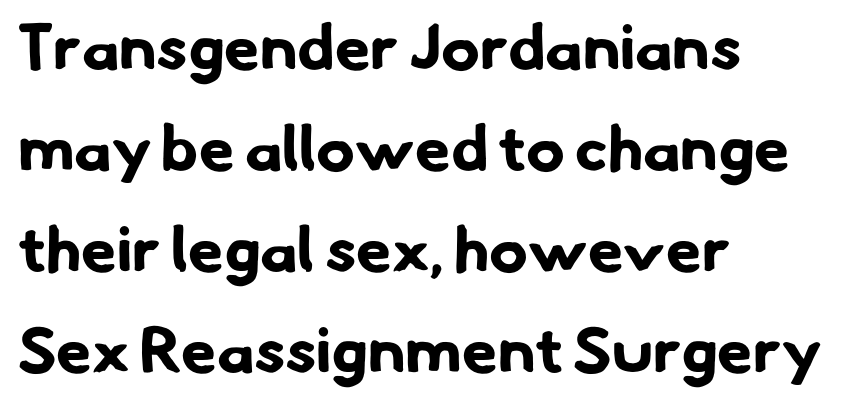
The image shows 64 px bold sans-serif type; set left-aligned, normal line spacing (1.58x), normal letter spacing, not underlined; low stroke contrast and a small x-height.
